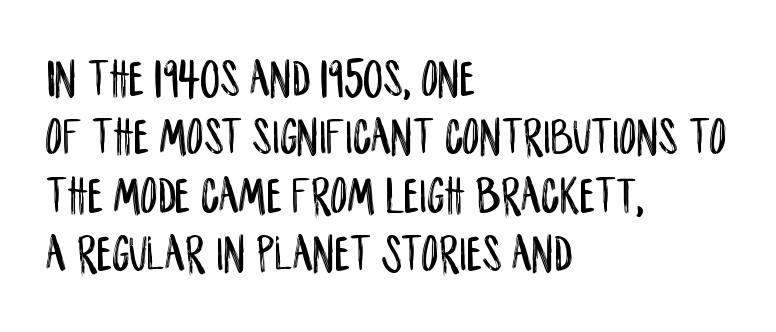
Q: Is the text italic (slanted)? A: No, it is upright.
Q: Is the typeface a serif or a sans-serif typeface? A: Sans-serif.
Q: Is the text underlined? A: No.
Q: How is the paragraph aligned? A: Left-aligned.
Q: Is the spacing between letters normal or unusually wide? A: Normal.
Q: Is the spacing between lines tight, normal or loose? A: Tight.
Q: Width (condensed, normal, or wide)? A: Condensed.
Q: Stroke contrast? A: Low.
Q: x-height? A: Large.
Q: Monospaced? A: No.
